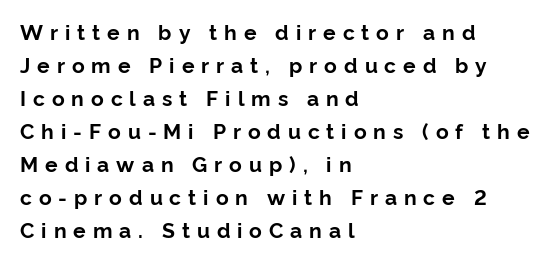
Q: Is the text bold? A: Yes.
Q: Is the text italic (slanted)? A: No, it is upright.
Q: Is the text underlined? A: No.
Q: How is the paragraph aligned? A: Left-aligned.
Q: Is the spacing between letters normal or unusually wide? A: Unusually wide.
Q: Is the spacing between lines tight, normal or loose? A: Normal.
